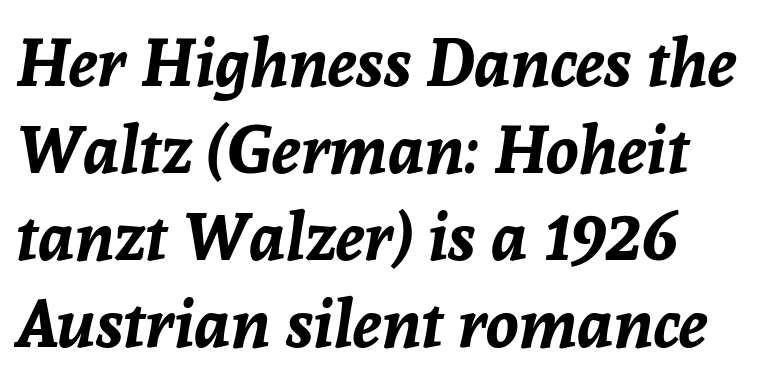
The image shows 67 px bold type, italic (leaning right); set left-aligned, normal line spacing (1.3x), normal letter spacing, not underlined; low stroke contrast and a medium x-height.
